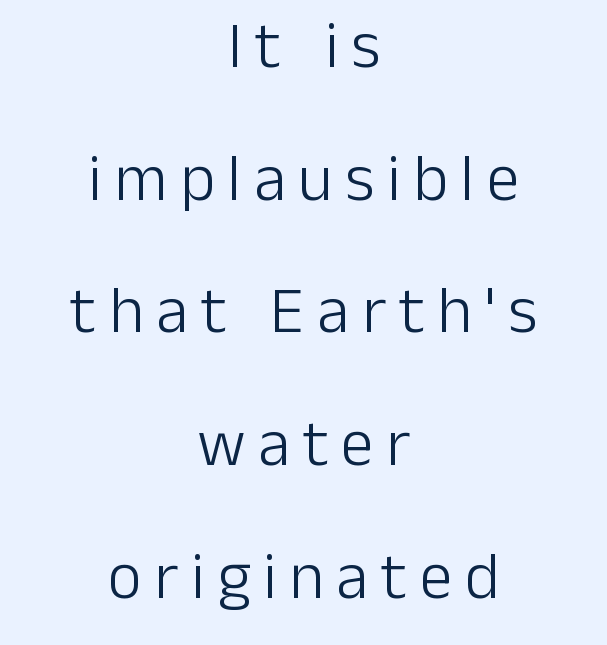
The image shows 66 px light sans-serif type, upright; set centered, loose line spacing (2.01x), not underlined; low stroke contrast and a medium x-height.
